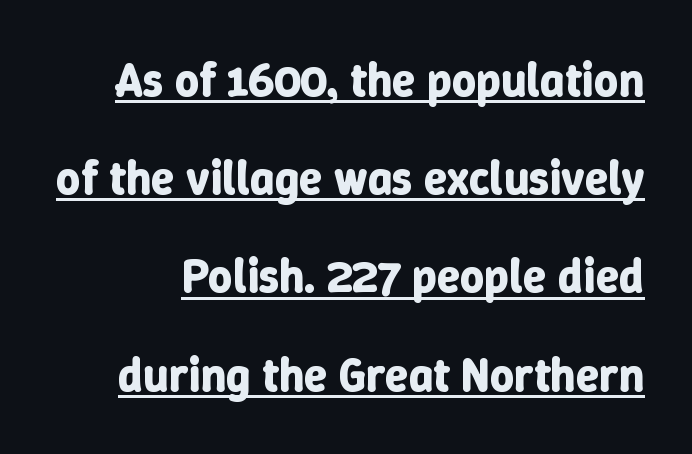
{"italic": "no", "bold": "yes", "weight": "bold", "width": "normal", "stroke_contrast": "low", "x_height": "medium", "monospaced": "no", "underline": "yes", "line_spacing": "loose", "line_spacing_ratio": 2.09, "letter_spacing": "normal", "letter_spacing_em": 0.0, "glyph_px": 47}
